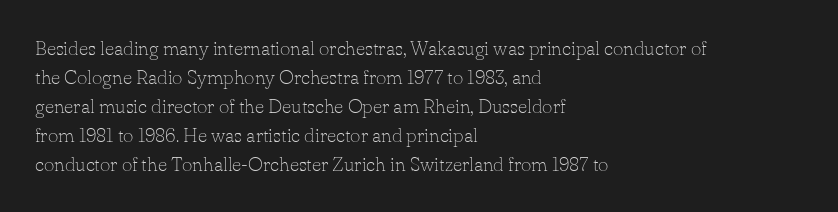
{"italic": "no", "bold": "no", "underline": "no", "align": "left", "line_spacing": "normal", "line_spacing_ratio": 1.45, "letter_spacing": "normal", "letter_spacing_em": 0.0, "glyph_px": 20}
